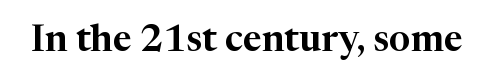
{"serif": "yes", "italic": "no", "width": "normal", "stroke_contrast": "high", "x_height": "medium", "monospaced": "no", "underline": "no", "letter_spacing": "normal", "letter_spacing_em": 0.0, "glyph_px": 37}
